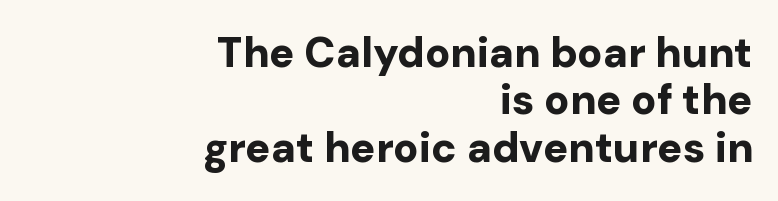
Q: Is the text bold? A: Yes.
Q: Is the text italic (slanted)? A: No, it is upright.
Q: Is the typeface a serif or a sans-serif typeface? A: Sans-serif.
Q: Is the text underlined? A: No.
Q: How is the paragraph aligned? A: Right-aligned.
Q: Is the spacing between letters normal or unusually wide? A: Normal.
Q: Is the spacing between lines tight, normal or loose? A: Tight.
Q: Width (condensed, normal, or wide)? A: Normal.
Q: Stroke contrast? A: Low.
Q: x-height? A: Medium.
Q: Monospaced? A: No.
